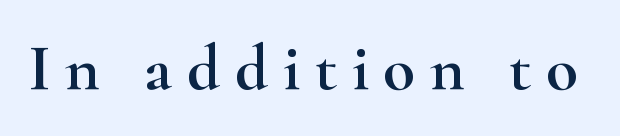
The image shows 66 px wide serif type, upright; set unusually wide letter spacing (+0.22 em), not underlined; high stroke contrast and a small x-height.
